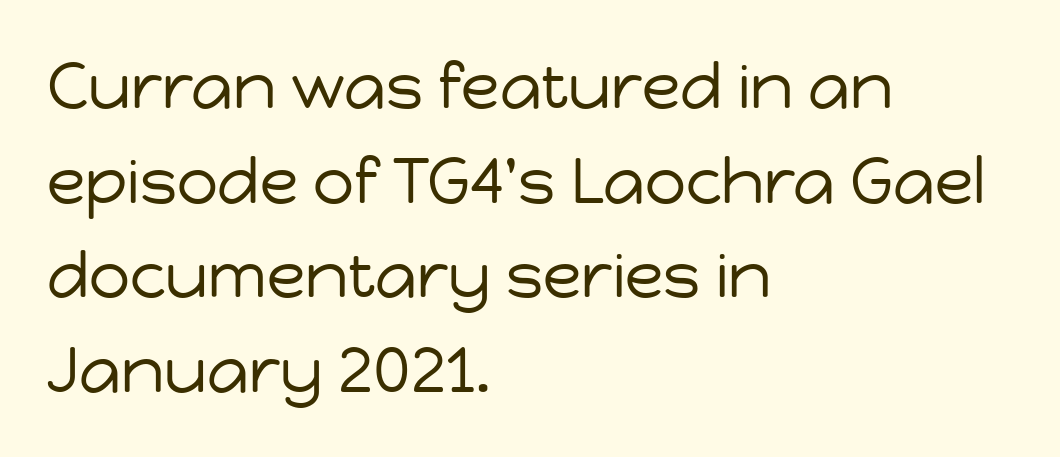
{"serif": "no", "italic": "no", "bold": "no", "weight": "regular", "width": "normal", "stroke_contrast": "low", "x_height": "medium", "monospaced": "no", "underline": "no", "align": "left", "line_spacing": "normal", "line_spacing_ratio": 1.48, "letter_spacing": "normal", "letter_spacing_em": 0.0, "glyph_px": 64}
